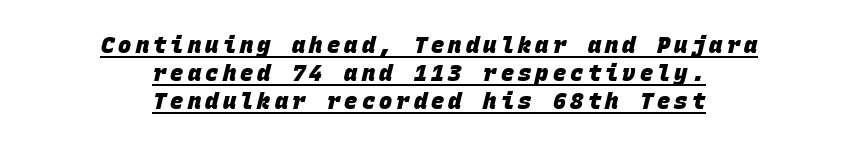
The image shows 22 px bold type; set centered, normal line spacing (1.27x), underlined.
